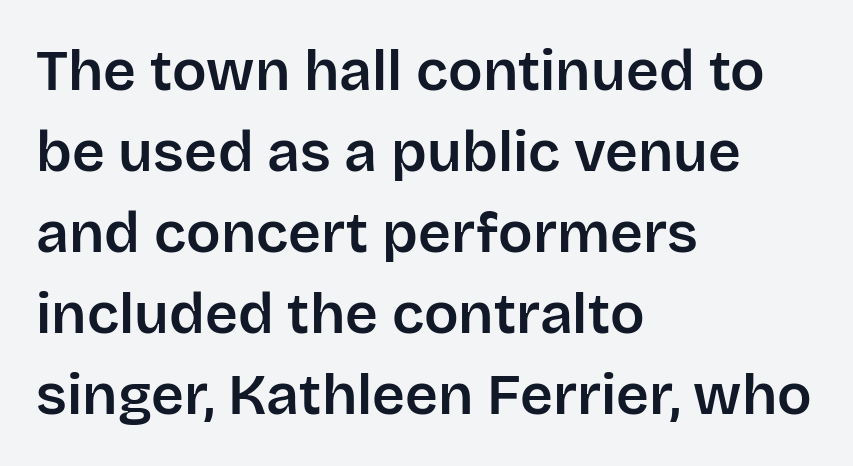
Unlike italic type, these characters show no tilt at all. The rendering uses a moderate line-height, typical for paragraphs. How are the letters spaced? Ordinarily, with no added tracking. Compared with a centered layout, this one pins lines to the left instead. The strip under each line holds only bare page.
